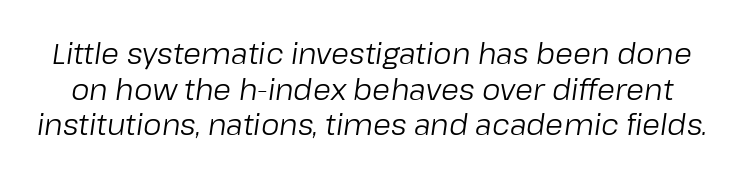
Q: Is the text bold? A: No.
Q: Is the text italic (slanted)? A: Yes, it leans right by about 8 degrees.
Q: Is the text underlined? A: No.
Q: Is the spacing between letters normal or unusually wide? A: Normal.
Q: Width (condensed, normal, or wide)? A: Normal.
Q: Stroke contrast? A: Low.
Q: x-height? A: Medium.
Q: Monospaced? A: No.
